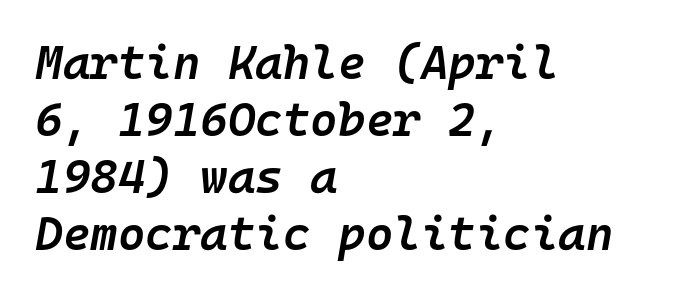
Q: Is the text bold? A: Semi-bold.
Q: Is the text italic (slanted)? A: Yes, it leans right by about 10 degrees.
Q: Is the text underlined? A: No.
Q: How is the paragraph aligned? A: Left-aligned.
Q: Is the spacing between letters normal or unusually wide? A: Normal.
Q: Width (condensed, normal, or wide)? A: Normal.
Q: Stroke contrast? A: Low.
Q: x-height? A: Medium.
Q: Monospaced? A: Yes.
